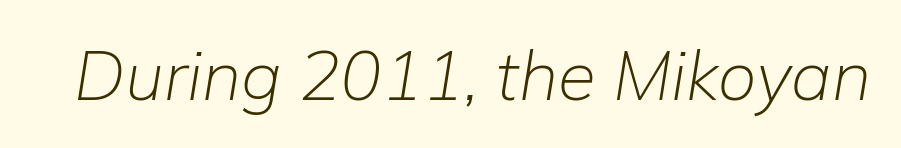
Q: Is the text bold? A: No.
Q: Is the text italic (slanted)? A: Yes, it leans right by about 9 degrees.
Q: Is the text underlined? A: No.
Q: Is the spacing between letters normal or unusually wide? A: Normal.
Q: Width (condensed, normal, or wide)? A: Normal.
Q: Stroke contrast? A: Low.
Q: x-height? A: Medium.
Q: Monospaced? A: No.
